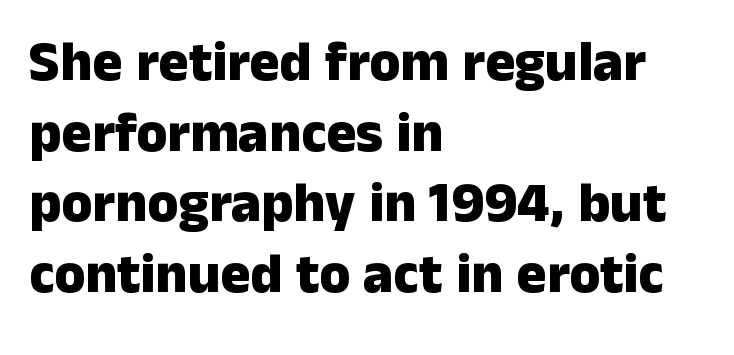
Is there much room between lines? A standard amount, neither cramped nor airy. The typesetting leans heavy: a genuine bold. Spacing verdict: proportional, widths tailored to each character. The passage is arranged the way most books set body copy — flush left. Compared with typical body copy, the letter spacing here is the same.
